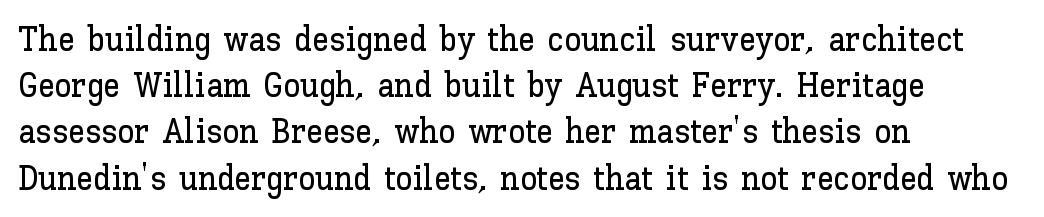
Q: Is the text italic (slanted)? A: No, it is upright.
Q: Is the text underlined? A: No.
Q: How is the paragraph aligned? A: Left-aligned.
Q: Is the spacing between letters normal or unusually wide? A: Normal.
Q: Is the spacing between lines tight, normal or loose? A: Normal.
Q: Width (condensed, normal, or wide)? A: Normal.
Q: Stroke contrast? A: Low.
Q: x-height? A: Medium.
Q: Monospaced? A: No.
